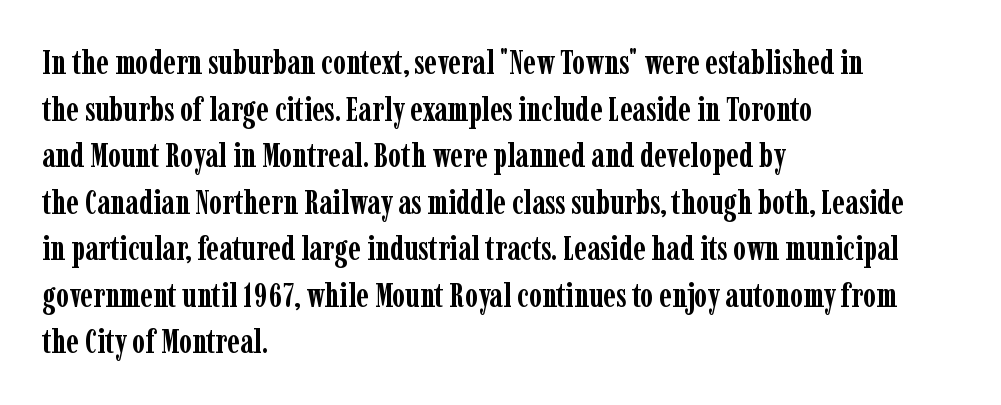
{"serif": "yes", "italic": "no", "bold": "yes", "weight": "semibold", "width": "condensed", "stroke_contrast": "low", "x_height": "medium", "monospaced": "no", "underline": "no", "align": "left", "line_spacing": "normal", "line_spacing_ratio": 1.41, "letter_spacing": "normal", "letter_spacing_em": 0.0, "glyph_px": 33}
